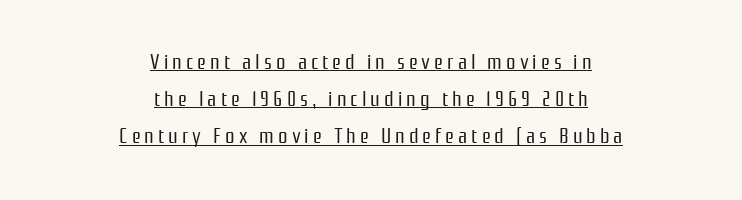
The specimen includes a rule beneath the text block's lines. The lettering holds an erect, upright posture throughout. The paragraph shown floats in the horizontal middle. Weight: not bold — regular or lighter.
